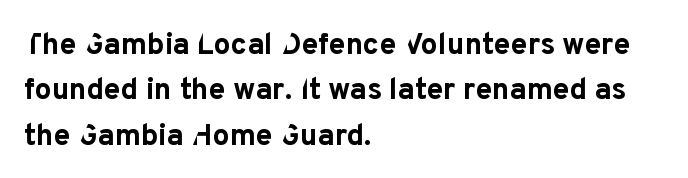
The image shows 30 px bold sans-serif type, upright; set left-aligned, normal line spacing (1.51x), normal letter spacing, not underlined; low stroke contrast and a medium x-height.
